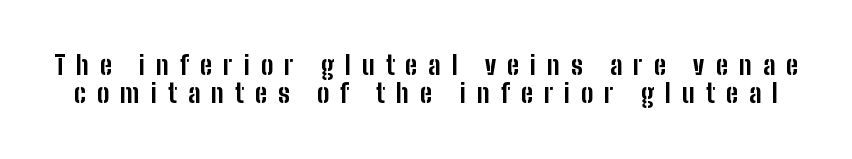
{"italic": "no", "bold": "yes", "underline": "no", "line_spacing": "tight", "line_spacing_ratio": 1.08, "letter_spacing": "wide", "letter_spacing_em": 0.42, "glyph_px": 26}
